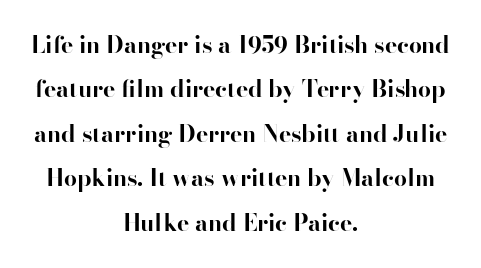
The image shows 23 px bold type, upright; set centered, loose line spacing (1.93x), normal letter spacing, not underlined.
